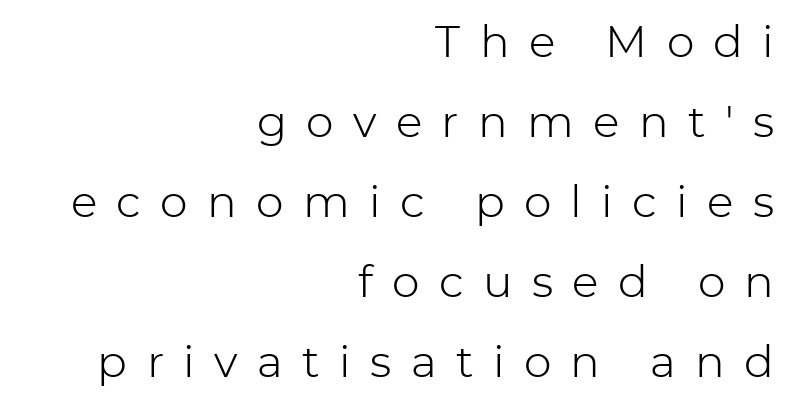
Q: Is the text bold? A: No.
Q: Is the text italic (slanted)? A: No, it is upright.
Q: Is the typeface a serif or a sans-serif typeface? A: Sans-serif.
Q: Is the text underlined? A: No.
Q: How is the paragraph aligned? A: Right-aligned.
Q: Is the spacing between letters normal or unusually wide? A: Unusually wide.
Q: Width (condensed, normal, or wide)? A: Normal.
Q: Stroke contrast? A: Low.
Q: x-height? A: Medium.
Q: Monospaced? A: No.
